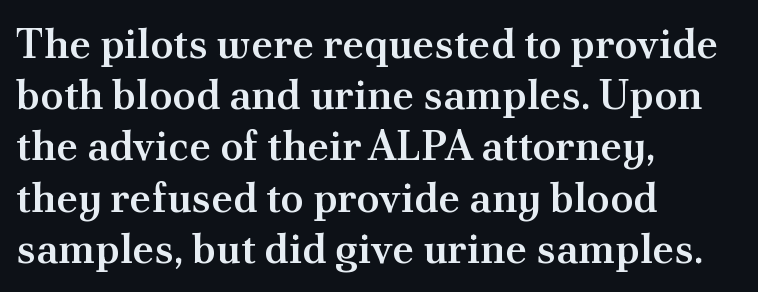
The image shows 42 px semibold serif type, upright; set left-aligned, line spacing 1.22x, normal letter spacing, not underlined; medium stroke contrast and a small x-height.
